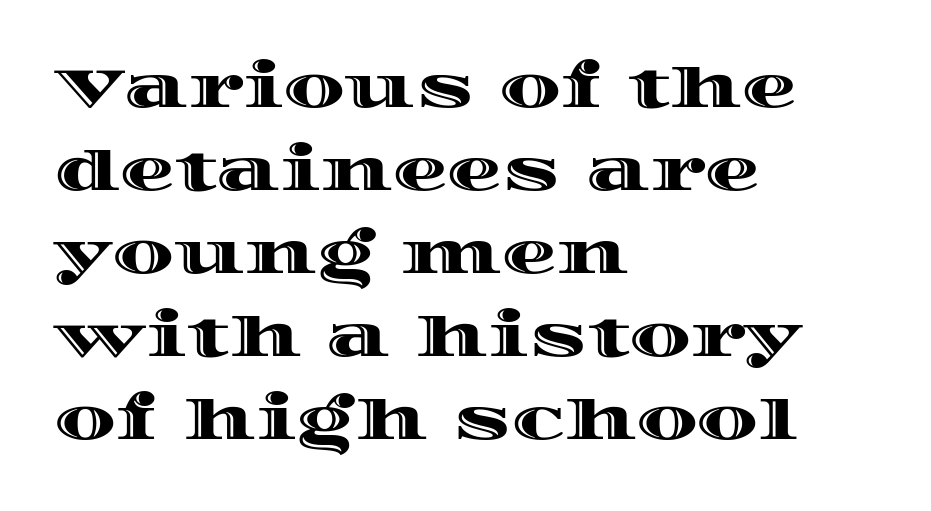
Q: Is the text italic (slanted)? A: No, it is upright.
Q: Is the text underlined? A: No.
Q: How is the paragraph aligned? A: Left-aligned.
Q: Is the spacing between letters normal or unusually wide? A: Normal.
Q: Is the spacing between lines tight, normal or loose? A: Normal.
Q: Width (condensed, normal, or wide)? A: Wide.
Q: x-height? A: Large.
Q: Monospaced? A: No.
